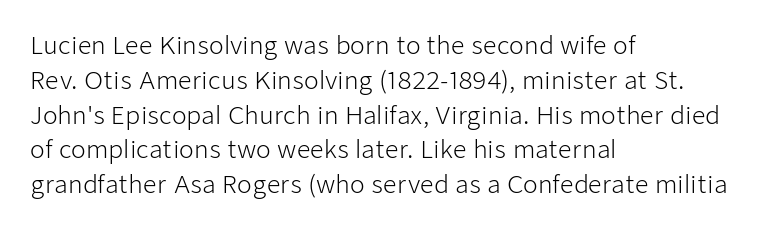
Q: Is the text bold? A: No.
Q: Is the text italic (slanted)? A: No, it is upright.
Q: Is the text underlined? A: No.
Q: How is the paragraph aligned? A: Left-aligned.
Q: Is the spacing between letters normal or unusually wide? A: Normal.
Q: Is the spacing between lines tight, normal or loose? A: Normal.
